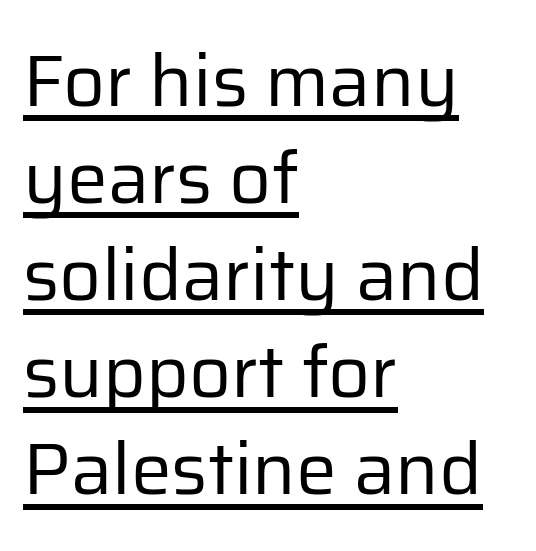
The image shows 73 px regular-weight sans-serif type, upright; set left-aligned, normal line spacing (1.33x), normal letter spacing, underlined; low stroke contrast and a medium x-height.
